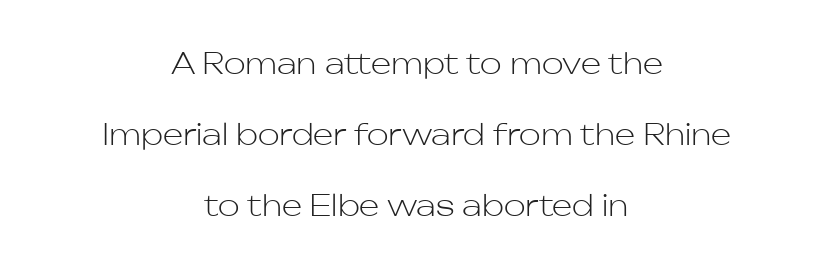
Q: Is the text bold? A: No.
Q: Is the text italic (slanted)? A: No, it is upright.
Q: Is the typeface a serif or a sans-serif typeface? A: Sans-serif.
Q: Is the text underlined? A: No.
Q: How is the paragraph aligned? A: Centered.
Q: Is the spacing between letters normal or unusually wide? A: Normal.
Q: Is the spacing between lines tight, normal or loose? A: Loose.
Q: Width (condensed, normal, or wide)? A: Normal.
Q: Stroke contrast? A: Low.
Q: x-height? A: Medium.
Q: Monospaced? A: No.
